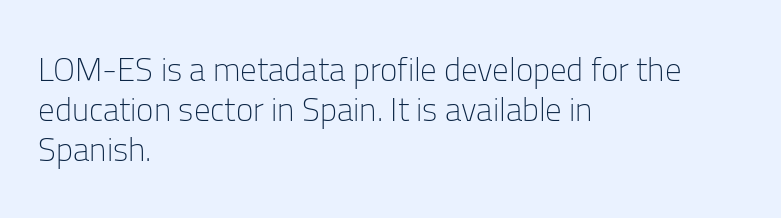
{"serif": "no", "italic": "no", "bold": "no", "weight": "light", "width": "normal", "stroke_contrast": "low", "x_height": "medium", "monospaced": "no", "underline": "no", "align": "left", "line_spacing_ratio": 1.21, "letter_spacing": "normal", "letter_spacing_em": 0.0, "glyph_px": 33}
